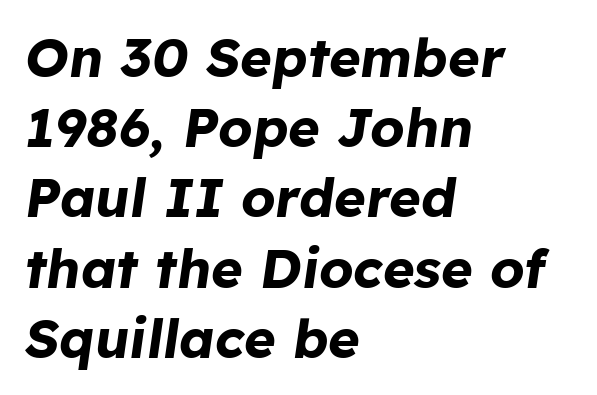
{"italic": "yes", "lean": "right", "slant_degrees": 8, "bold": "yes", "weight": "bold", "width": "normal", "stroke_contrast": "low", "x_height": "medium", "monospaced": "no", "underline": "no", "align": "left", "line_spacing": "normal", "line_spacing_ratio": 1.3, "letter_spacing": "normal", "letter_spacing_em": 0.0, "glyph_px": 54}
